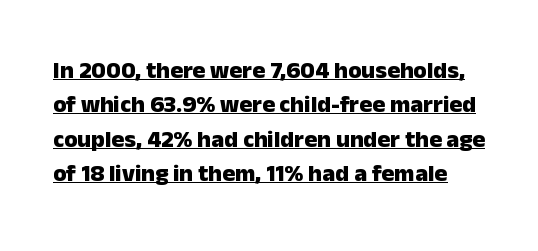
Is there any slant? The stems are plumb. Quick note: underline on. Tracking value appears to be zero — textbook default spacing. Strong, thick strokes mark this as bold type. Horizontal bands of white between lines are of average thickness.
